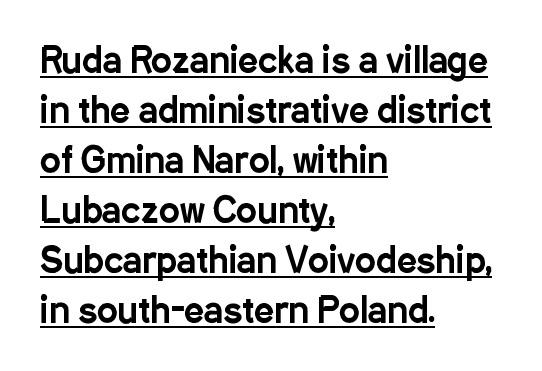
Q: Is the text italic (slanted)? A: No, it is upright.
Q: Is the typeface a serif or a sans-serif typeface? A: Sans-serif.
Q: Is the text underlined? A: Yes.
Q: How is the paragraph aligned? A: Left-aligned.
Q: Is the spacing between letters normal or unusually wide? A: Normal.
Q: Is the spacing between lines tight, normal or loose? A: Normal.
Q: Width (condensed, normal, or wide)? A: Condensed.
Q: Stroke contrast? A: Low.
Q: x-height? A: Medium.
Q: Monospaced? A: No.
